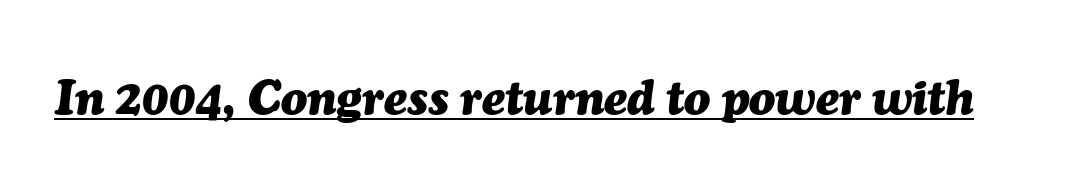
The image shows 48 px heavy type, italic (leaning right); set normal letter spacing, underlined; medium stroke contrast and a medium x-height.
